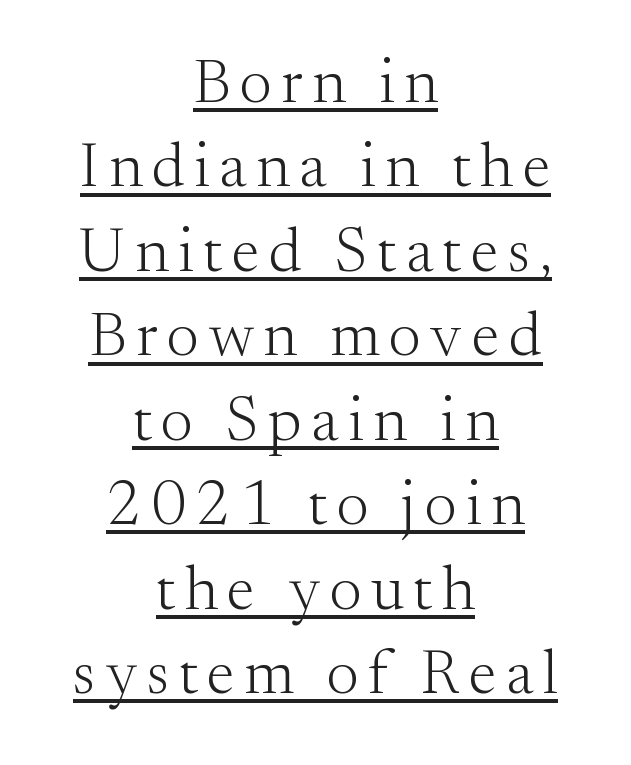
The image shows 63 px light serif type, upright; set centered, normal line spacing (1.34x), underlined; medium stroke contrast and a small x-height.
